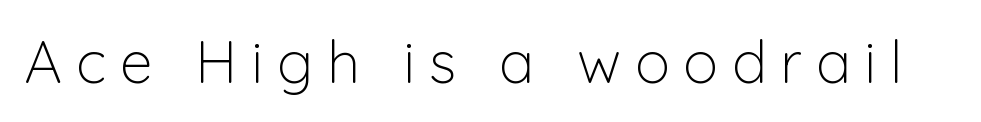
A typesetter would label this face a sans. Just letters on the line, the space beneath them empty. Is this a fixed-width face? No — the glyphs have proportional, varying widths. Unlike italic type, these characters show no tilt at all. Someone cranked the tracking dial way up on this one. Compared with a typical body face, this is equally light or lighter still.
